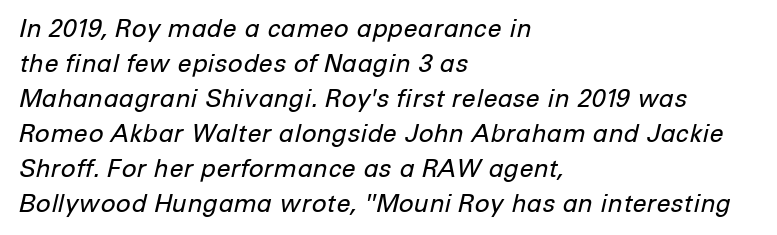
The letters sit at their default tracking, neither squeezed nor spread. The passage is arranged the way most books set body copy — flush left. Stems and bowls with no extra thickness — not bold. Vertical spacing — default.
